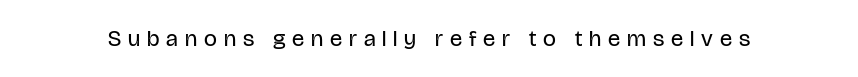
The image shows 23 px text type, upright; set unusually wide letter spacing (+0.3 em), not underlined.
